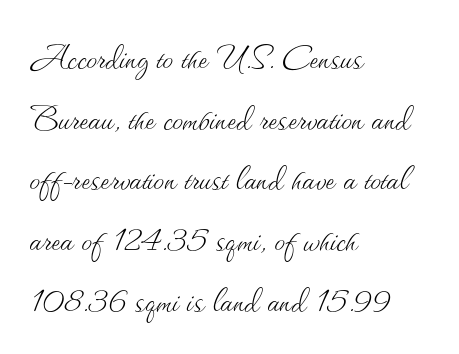
Q: Is the text bold? A: No.
Q: Is the text italic (slanted)? A: Yes.
Q: Is the text underlined? A: No.
Q: How is the paragraph aligned? A: Left-aligned.
Q: Is the spacing between letters normal or unusually wide? A: Normal.
Q: Is the spacing between lines tight, normal or loose? A: Normal.
Q: Width (condensed, normal, or wide)? A: Normal.
Q: Stroke contrast? A: Medium.
Q: x-height? A: Small.
Q: Monospaced? A: No.
